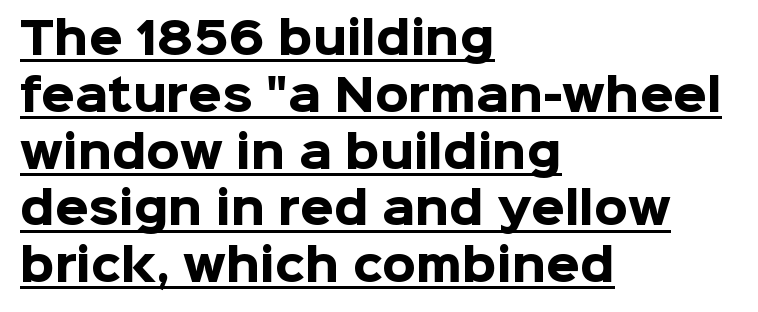
Think of a printed novel: that variable character pitch is what you see here. Left-aligned paragraph, ragged on the right. The rendering uses the underline text-decoration. Each letter's strokes conclude bluntly, with no projecting serifs. Posture: upright roman. Stroke thickness is high; the sample reads as a true bold.
